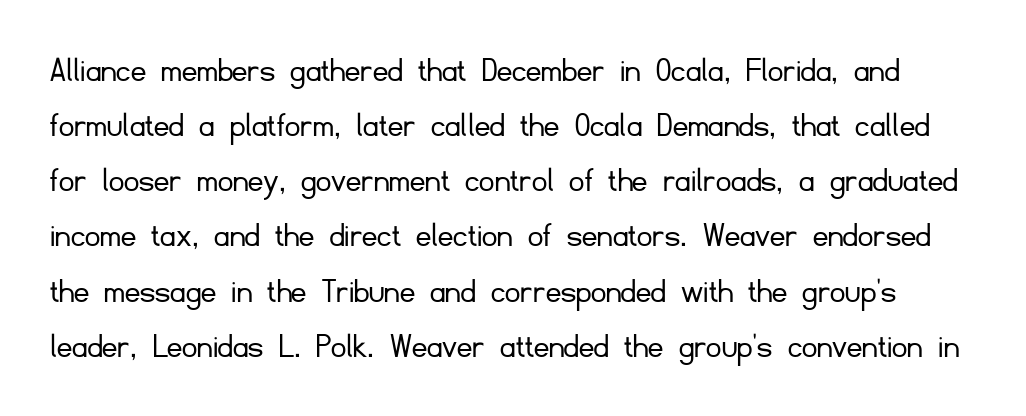
The image shows 37 px light sans-serif type, upright; set normal line spacing (1.49x), normal letter spacing, not underlined; low stroke contrast and a small x-height.
